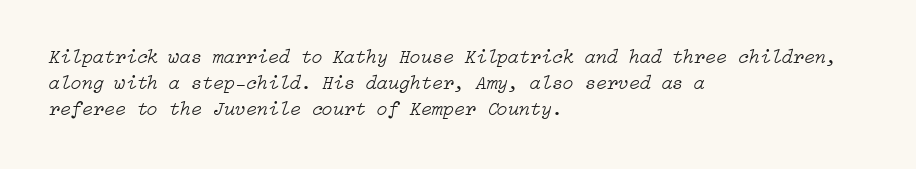
{"italic": "yes", "lean": "right", "slant_degrees": 15, "bold": "no", "underline": "no", "align": "left", "line_spacing": "normal", "line_spacing_ratio": 1.29, "letter_spacing": "normal", "letter_spacing_em": 0.0, "glyph_px": 20}
